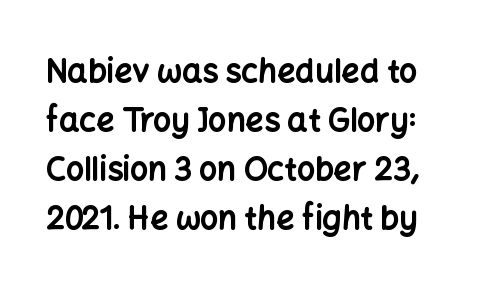
Q: Is the text bold? A: Yes.
Q: Is the text italic (slanted)? A: No, it is upright.
Q: Is the typeface a serif or a sans-serif typeface? A: Sans-serif.
Q: Is the text underlined? A: No.
Q: Is the spacing between letters normal or unusually wide? A: Normal.
Q: Is the spacing between lines tight, normal or loose? A: Normal.
Q: Width (condensed, normal, or wide)? A: Normal.
Q: Stroke contrast? A: Low.
Q: x-height? A: Medium.
Q: Monospaced? A: No.
